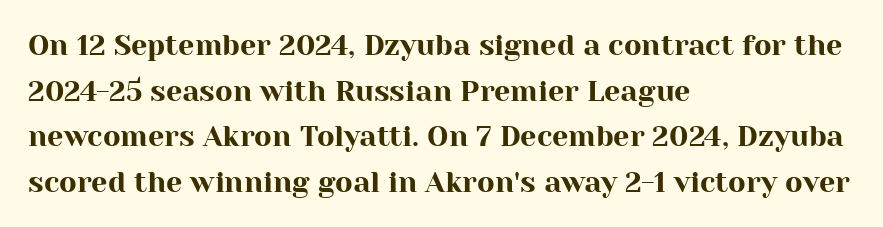
Characters follow at the spacing the type designer built in. The paragraph has a hard left edge and a soft right edge. You could not count columns in this text — the font is proportionally spaced. Examine the stroke ends and you'll spot serifs. The string is rendered with underlining switched off. Does the leading feel generous? No, just average.
